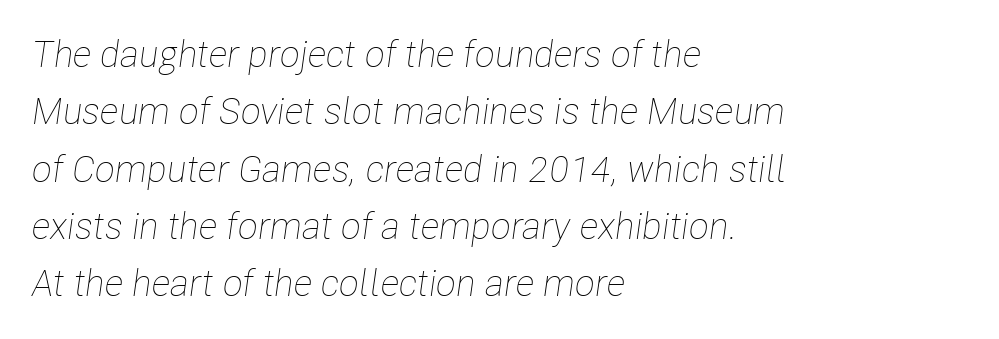
The image shows 37 px thin, condensed type, italic (leaning right); set left-aligned, normal line spacing (1.55x), normal letter spacing, not underlined; low stroke contrast and a medium x-height.
